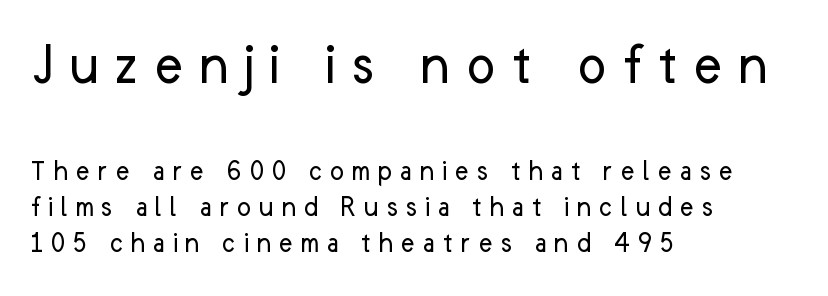
The lettering stays uniformly vertical, giving the passage a roman look. The type is letterspaced generously, with wide tracking. The designer went with a sans here, leaving each stem footless. Unmarked baselines from the first word to the last.
